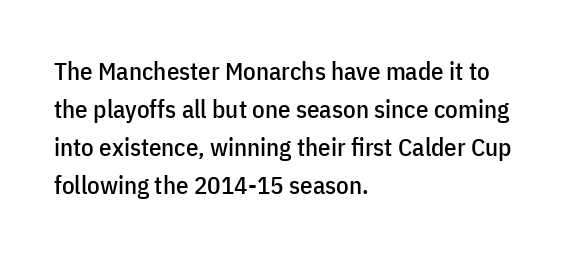
The image shows 25 px text type, upright; set left-aligned, normal line spacing (1.52x), normal letter spacing, not underlined.
